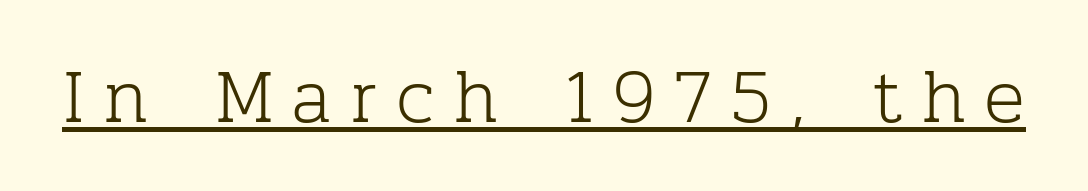
{"serif": "yes", "italic": "no", "bold": "no", "weight": "light", "width": "normal", "stroke_contrast": "low", "x_height": "medium", "monospaced": "no", "underline": "yes", "letter_spacing": "wide", "letter_spacing_em": 0.24, "glyph_px": 76}
